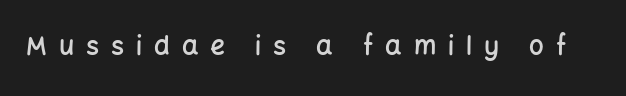
{"italic": "no", "bold": "semi", "underline": "no", "letter_spacing": "wide", "letter_spacing_em": 0.46, "glyph_px": 26}
